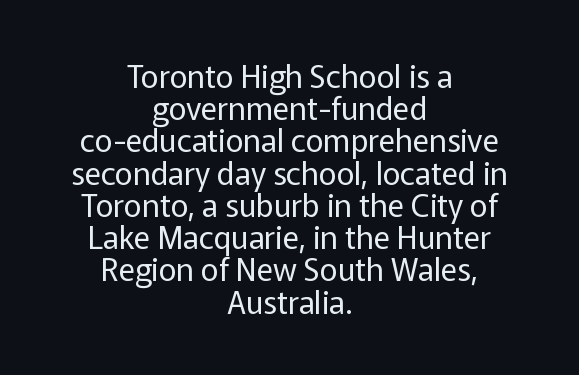
{"serif": "no", "italic": "no", "bold": "no", "weight": "regular", "width": "normal", "stroke_contrast": "low", "x_height": "medium", "monospaced": "no", "underline": "no", "align": "center", "line_spacing": "tight", "line_spacing_ratio": 1.04, "letter_spacing": "normal", "letter_spacing_em": 0.0, "glyph_px": 31}
